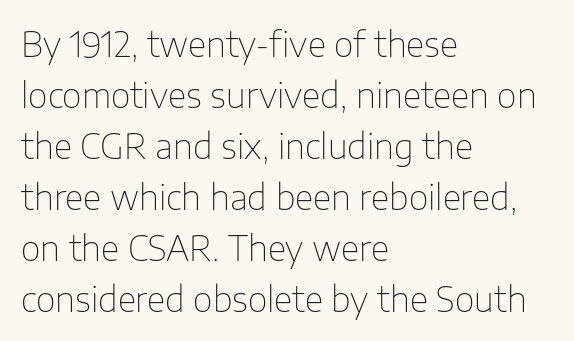
Q: Is the text bold? A: No.
Q: Is the text italic (slanted)? A: No, it is upright.
Q: Is the typeface a serif or a sans-serif typeface? A: Sans-serif.
Q: Is the text underlined? A: No.
Q: How is the paragraph aligned? A: Left-aligned.
Q: Is the spacing between letters normal or unusually wide? A: Normal.
Q: Is the spacing between lines tight, normal or loose? A: Normal.
Q: Width (condensed, normal, or wide)? A: Normal.
Q: Stroke contrast? A: Low.
Q: x-height? A: Medium.
Q: Monospaced? A: No.
